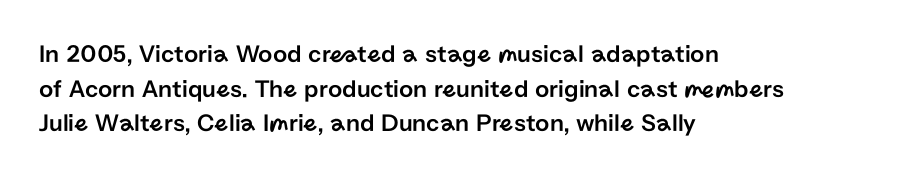
Has an underline been added? It has not. Observe the ordinary spacing: letters are neighbours, not strangers. What's the leading like? Ordinary, nothing unusual. Reading down the block, your eye returns to a fixed left position each line. Every character sits straight up, as roman type does.
